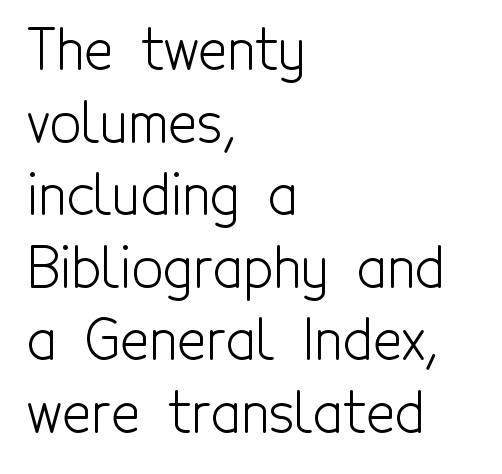
{"serif": "no", "italic": "no", "bold": "no", "weight": "light", "width": "condensed", "x_height": "medium", "monospaced": "no", "underline": "no", "align": "left", "line_spacing": "normal", "line_spacing_ratio": 1.32, "letter_spacing": "normal", "letter_spacing_em": 0.0, "glyph_px": 55}
